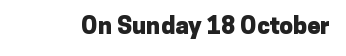
What stands out about the letter spacing? Nothing — it is the standard amount. Upright lettering throughout. Bold? Absolutely — the strokes are thick and heavy. The glyphs are unaccompanied by any horizontal stroke below them.
